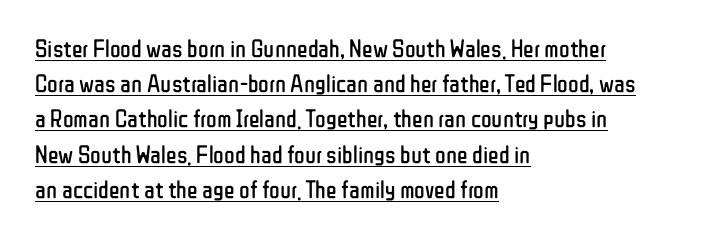
Leftover space on each line is placed entirely after the last word. This sample uses plain, unmodified letter spacing. Vertical stems look standard width or narrower in stroke. Somebody hit Ctrl+U on this one — the words are underlined. A typesetter would call this leading conventional body-copy spacing. The letters stand straight up with perfectly vertical stems.
